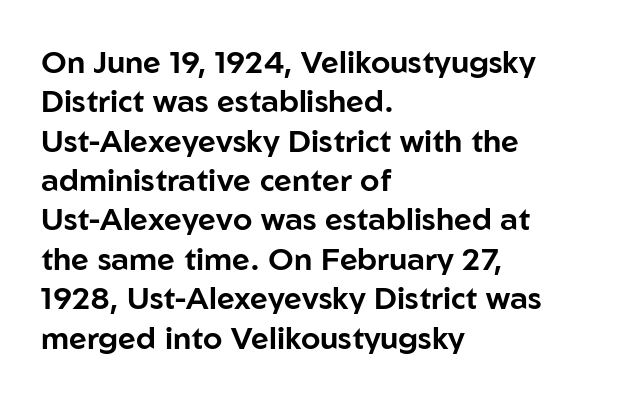
{"serif": "no", "italic": "no", "width": "normal", "stroke_contrast": "low", "x_height": "medium", "monospaced": "no", "underline": "no", "align": "left", "line_spacing": "normal", "line_spacing_ratio": 1.27, "letter_spacing": "normal", "letter_spacing_em": 0.0, "glyph_px": 31}
